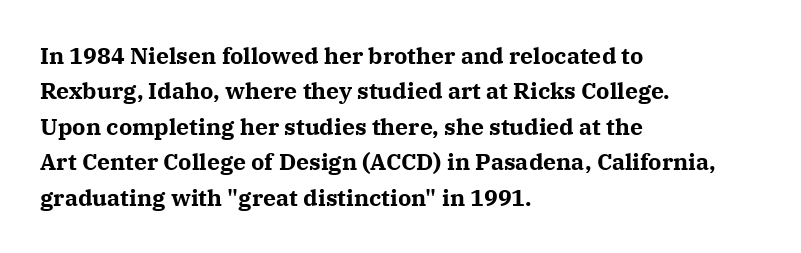
The strip under each line holds only bare page. The designer left line spacing at the default. Typeset ragged right — the left edge is the straight one. Heavy-handed strokes throughout: this text is bold.
